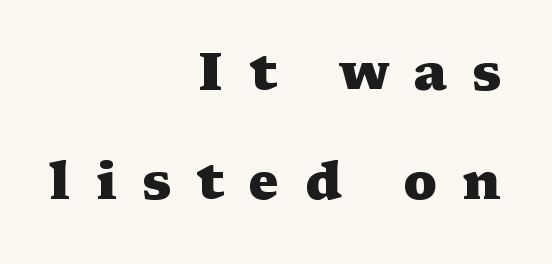
The face used here has the dense, thick strokes of a bold. Substantial extra tracking has been applied to these lines. Does the leading feel generous? Absolutely, it's lavish. The words here are not underlined.
